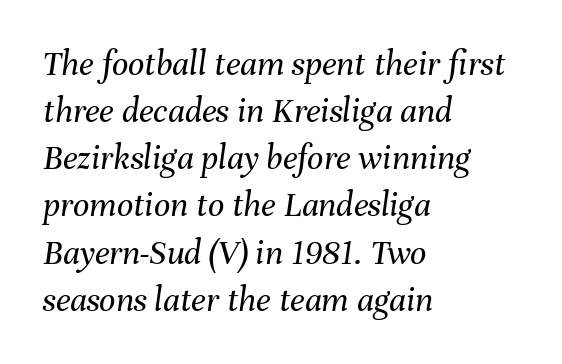
Stems and bowls with no extra thickness — not bold. Is there much room between lines? A standard amount, neither cramped nor airy. Has an underline been added? It has not. Look at the tracking — it's just the regular setting, nothing added. Tall strokes in this sample are angled rather than plumb.
